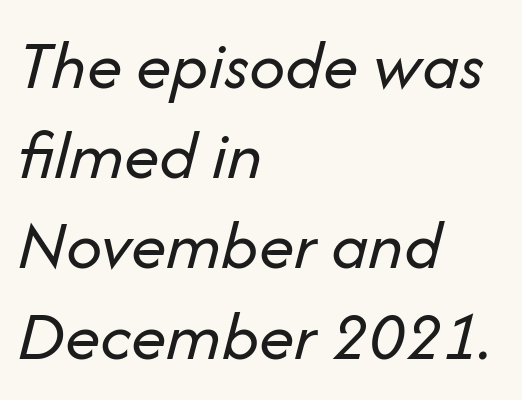
Q: Is the text bold? A: No.
Q: Is the text italic (slanted)? A: Yes, it leans right by about 14 degrees.
Q: Is the text underlined? A: No.
Q: How is the paragraph aligned? A: Left-aligned.
Q: Is the spacing between letters normal or unusually wide? A: Normal.
Q: Is the spacing between lines tight, normal or loose? A: Normal.
Q: Width (condensed, normal, or wide)? A: Normal.
Q: Stroke contrast? A: Low.
Q: x-height? A: Medium.
Q: Monospaced? A: No.
